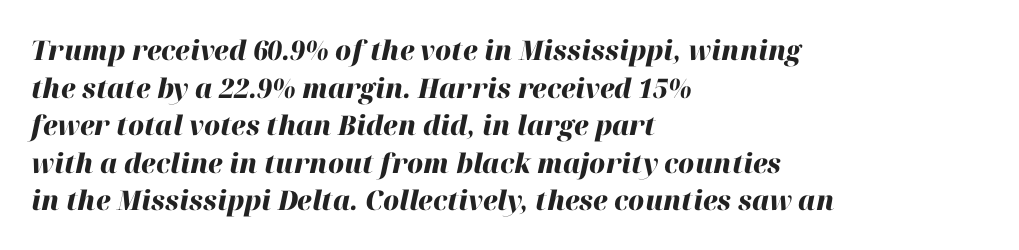
{"italic": "yes", "lean": "right", "slant_degrees": 12, "bold": "yes", "underline": "no", "align": "left", "line_spacing": "normal", "line_spacing_ratio": 1.39, "letter_spacing": "normal", "letter_spacing_em": 0.0, "glyph_px": 27}
